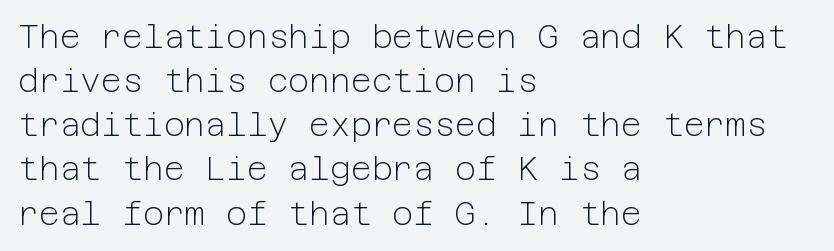
{"serif": "no", "italic": "no", "bold": "no", "weight": "light", "width": "normal", "stroke_contrast": "low", "x_height": "medium", "underline": "no", "align": "left", "line_spacing": "normal", "line_spacing_ratio": 1.38, "letter_spacing": "normal", "letter_spacing_em": 0.0, "glyph_px": 32}
